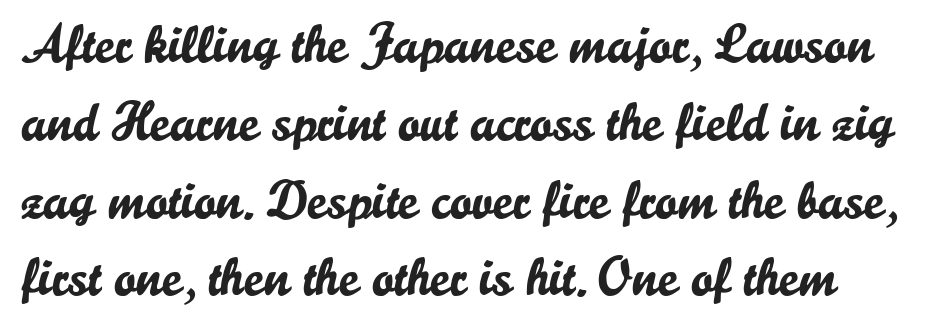
Q: Is the text italic (slanted)? A: Yes.
Q: Is the typeface a serif or a sans-serif typeface? A: Sans-serif.
Q: Is the text underlined? A: No.
Q: Is the spacing between letters normal or unusually wide? A: Normal.
Q: Is the spacing between lines tight, normal or loose? A: Normal.
Q: Width (condensed, normal, or wide)? A: Normal.
Q: Stroke contrast? A: Low.
Q: x-height? A: Small.
Q: Monospaced? A: No.
